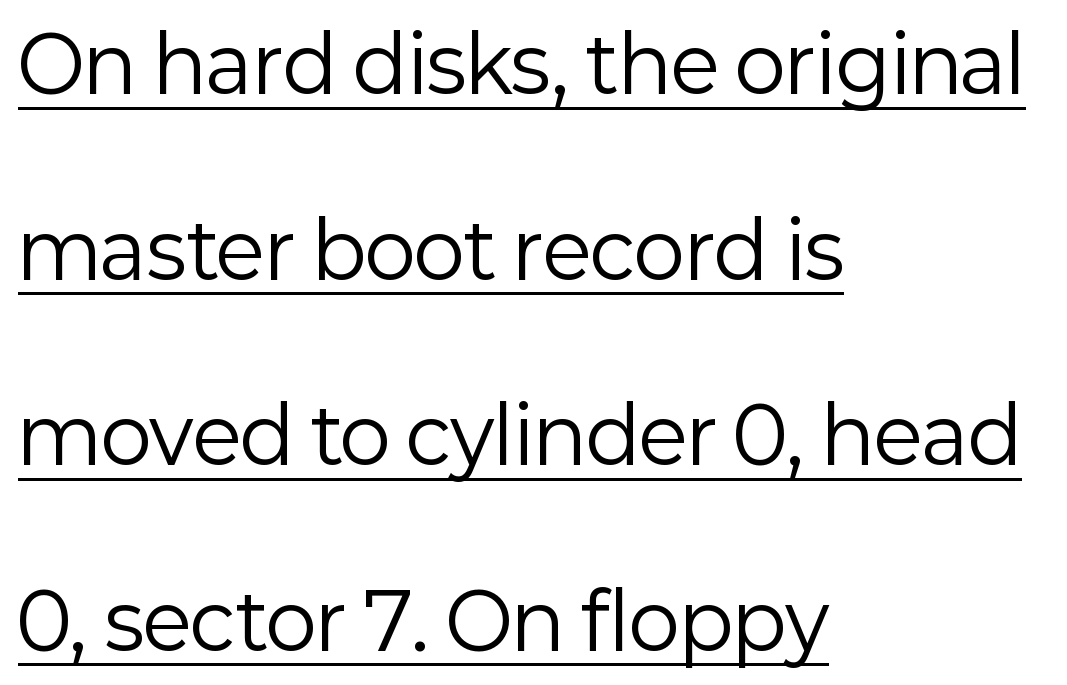
Letterform terminals end flat and unadorned throughout the passage. The string is rendered with underlining switched on. The font is comparable to plain body text, perhaps lighter. Designer's note — italics off, roman on.
